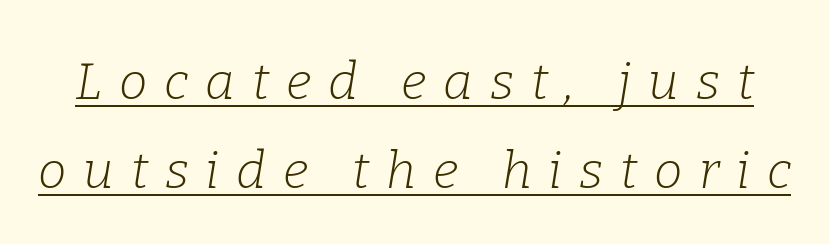
Q: Is the text bold? A: No.
Q: Is the text italic (slanted)? A: Yes, it leans right by about 9 degrees.
Q: Is the typeface a serif or a sans-serif typeface? A: Serif.
Q: Is the text underlined? A: Yes.
Q: Is the spacing between letters normal or unusually wide? A: Unusually wide.
Q: Width (condensed, normal, or wide)? A: Normal.
Q: Stroke contrast? A: Low.
Q: x-height? A: Medium.
Q: Monospaced? A: No.
